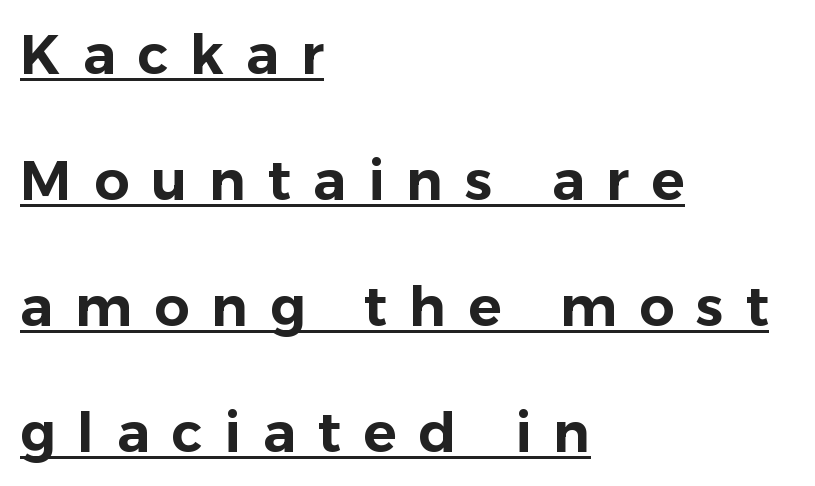
Leftover space on each line is placed entirely after the last word. A typesetter would call this heavily tracked-out type. Students, observe the line beneath the letters — that is underlining. Stroke terminals: plain, sans-serif. Baseline-to-baseline distance is far greater than the letter height.
